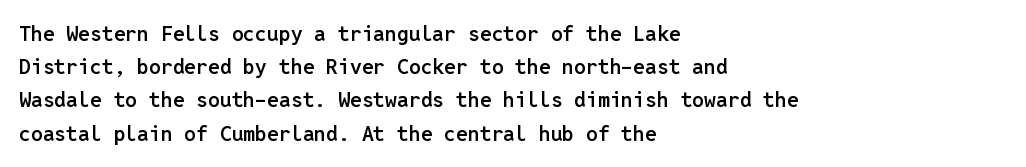
A typesetter would call this zero additional tracking. The foot of each line stays bare and open. Whoever set this chose a conventional vertical rhythm. Short and long lines alike share a common starting point at left. Stems and bowls a touch heavier than normal — semibold. The lettering stays uniformly vertical, giving the passage a roman look.
